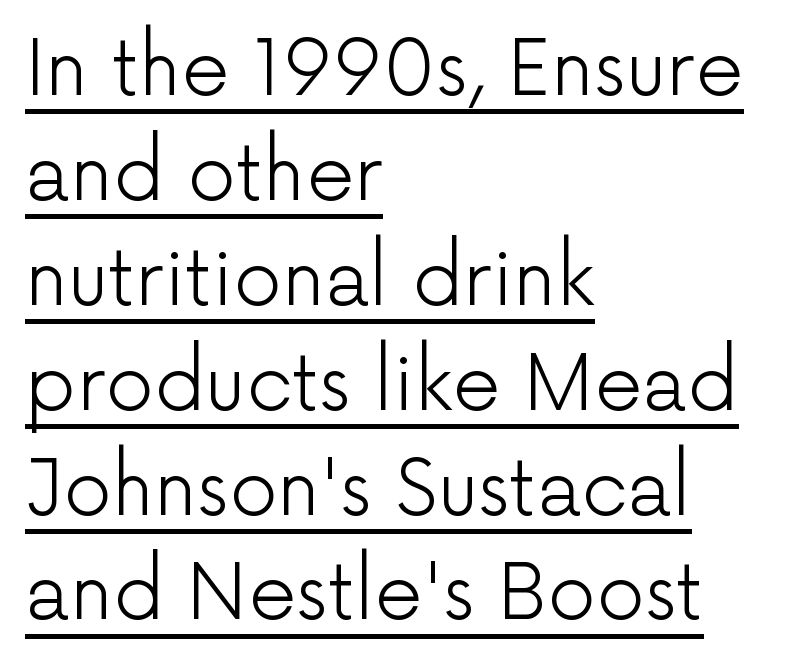
Q: Is the text bold? A: No.
Q: Is the text italic (slanted)? A: No, it is upright.
Q: Is the typeface a serif or a sans-serif typeface? A: Sans-serif.
Q: Is the text underlined? A: Yes.
Q: How is the paragraph aligned? A: Left-aligned.
Q: Is the spacing between letters normal or unusually wide? A: Normal.
Q: Is the spacing between lines tight, normal or loose? A: Normal.
Q: Width (condensed, normal, or wide)? A: Normal.
Q: Stroke contrast? A: Low.
Q: x-height? A: Medium.
Q: Monospaced? A: No.
